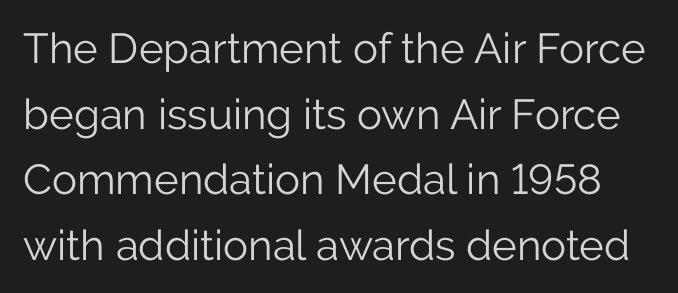
{"serif": "no", "italic": "no", "bold": "no", "weight": "light", "width": "normal", "stroke_contrast": "low", "x_height": "medium", "monospaced": "no", "underline": "no", "line_spacing": "normal", "line_spacing_ratio": 1.56, "letter_spacing": "normal", "letter_spacing_em": 0.0, "glyph_px": 42}
